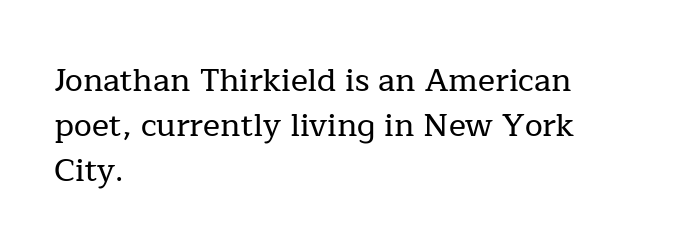
The line-height multiplier appears to be the usual default. Only glyphs here, with clear space below each row. A typesetter would mark this as roman, not italic. Compared with a centered layout, this one pins lines to the left instead.
